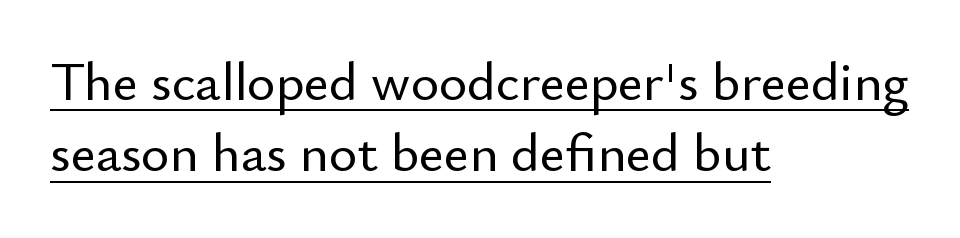
Q: Is the text italic (slanted)? A: No, it is upright.
Q: Is the typeface a serif or a sans-serif typeface? A: Sans-serif.
Q: Is the text underlined? A: Yes.
Q: How is the paragraph aligned? A: Left-aligned.
Q: Is the spacing between letters normal or unusually wide? A: Normal.
Q: Is the spacing between lines tight, normal or loose? A: Normal.
Q: Width (condensed, normal, or wide)? A: Normal.
Q: Stroke contrast? A: Low.
Q: x-height? A: Small.
Q: Monospaced? A: No.
